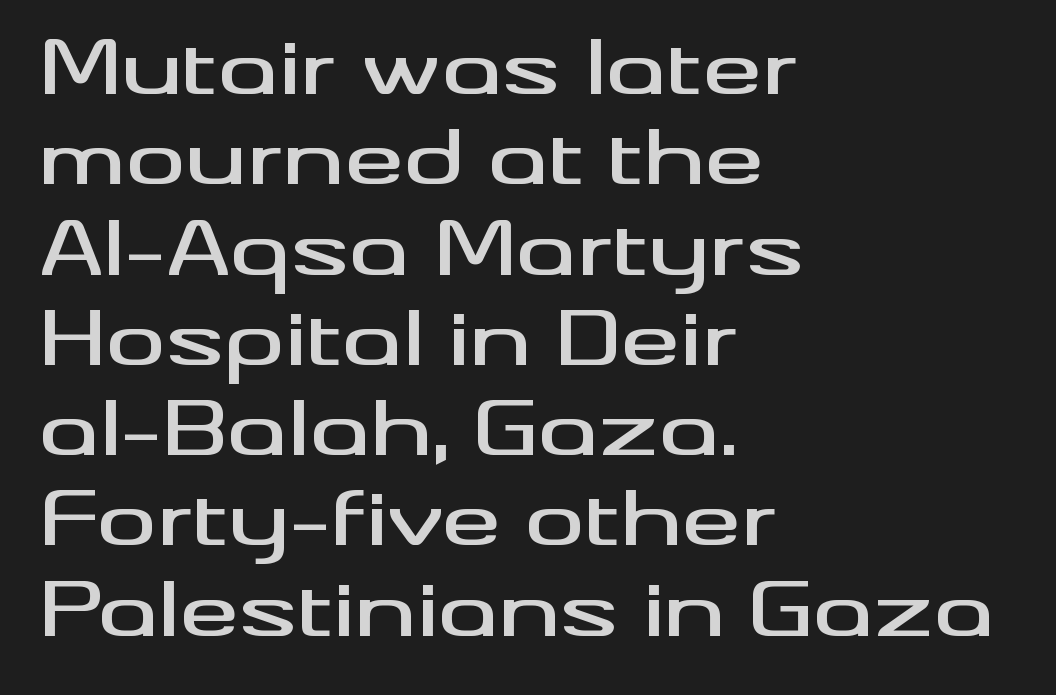
Character widths vary here, with narrow letters taking less room than wide ones. The letters sit at their default tracking, neither squeezed nor spread. Line beginnings align vertically; line endings do not. Every character sits straight up, as roman type does.
